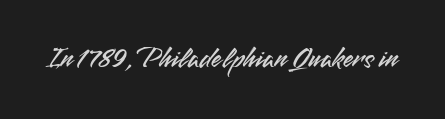
Q: Is the text italic (slanted)? A: Yes.
Q: Is the typeface a serif or a sans-serif typeface? A: Sans-serif.
Q: Is the text underlined? A: No.
Q: Is the spacing between letters normal or unusually wide? A: Normal.
Q: Width (condensed, normal, or wide)? A: Normal.
Q: Stroke contrast? A: Medium.
Q: x-height? A: Small.
Q: Monospaced? A: No.
